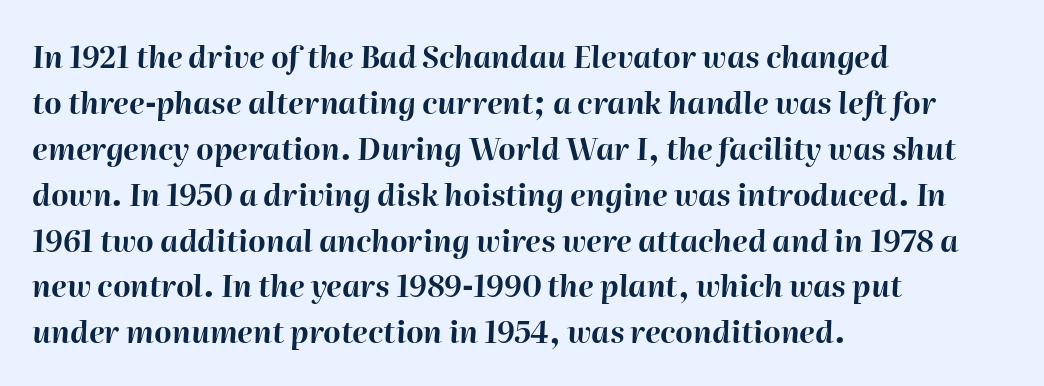
Q: Is the text bold? A: Yes.
Q: Is the text italic (slanted)? A: Yes, it leans right by about 2 degrees.
Q: Is the text underlined? A: No.
Q: How is the paragraph aligned? A: Left-aligned.
Q: Is the spacing between letters normal or unusually wide? A: Normal.
Q: Is the spacing between lines tight, normal or loose? A: Normal.
Q: Width (condensed, normal, or wide)? A: Normal.
Q: Stroke contrast? A: High.
Q: x-height? A: Medium.
Q: Monospaced? A: No.
